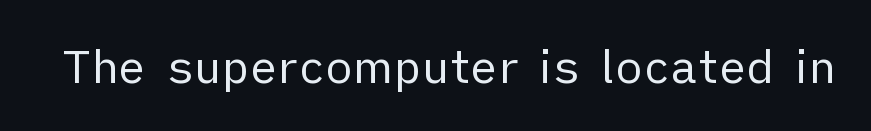
The image shows 46 px regular-weight sans-serif type, upright; set normal letter spacing, not underlined; low stroke contrast and a medium x-height.
